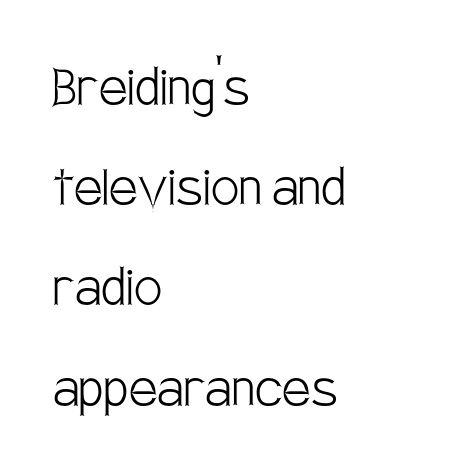
The image shows 63 px light, condensed sans-serif type, upright; set left-aligned, normal line spacing (1.59x), normal letter spacing, not underlined; low stroke contrast and a large x-height.
